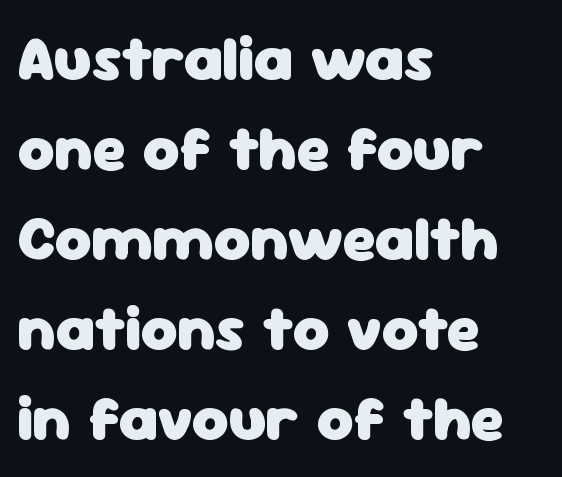
Q: Is the text bold? A: Yes.
Q: Is the text italic (slanted)? A: No, it is upright.
Q: Is the typeface a serif or a sans-serif typeface? A: Sans-serif.
Q: Is the text underlined? A: No.
Q: How is the paragraph aligned? A: Left-aligned.
Q: Is the spacing between letters normal or unusually wide? A: Normal.
Q: Is the spacing between lines tight, normal or loose? A: Normal.
Q: Width (condensed, normal, or wide)? A: Normal.
Q: Stroke contrast? A: Low.
Q: x-height? A: Medium.
Q: Monospaced? A: No.
